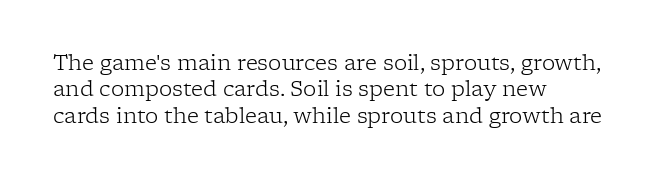
Q: Is the text bold? A: No.
Q: Is the text italic (slanted)? A: No, it is upright.
Q: Is the text underlined? A: No.
Q: How is the paragraph aligned? A: Left-aligned.
Q: Is the spacing between letters normal or unusually wide? A: Normal.
Q: Is the spacing between lines tight, normal or loose? A: Normal.
